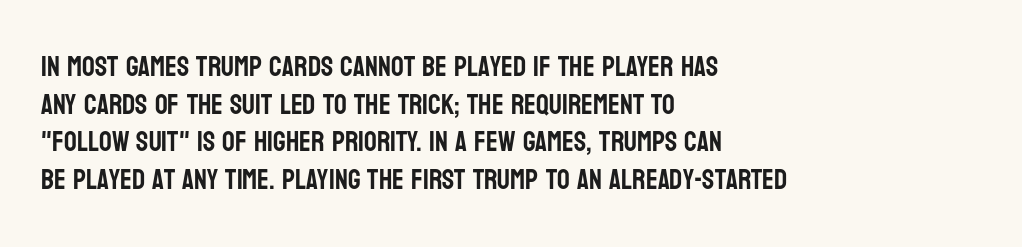
The image shows 28 px condensed sans-serif type, upright; set left-aligned, normal line spacing (1.34x), normal letter spacing, not underlined; low stroke contrast and a large x-height.
